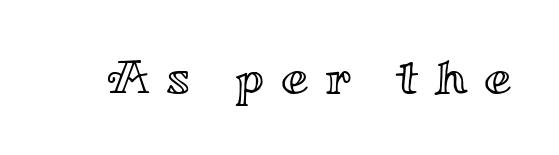
{"italic": "no", "width": "wide", "x_height": "small", "monospaced": "no", "underline": "no", "letter_spacing": "wide", "letter_spacing_em": 0.34, "glyph_px": 49}
